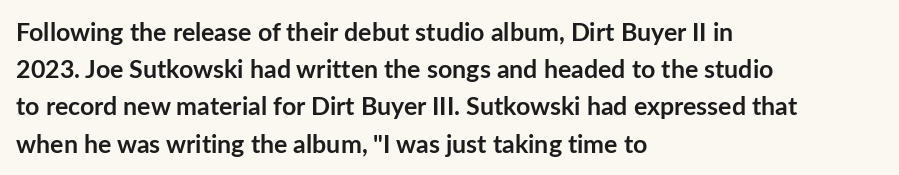
The image shows 25 px bold type, upright; set left-aligned, normal line spacing (1.49x), normal letter spacing, not underlined.
